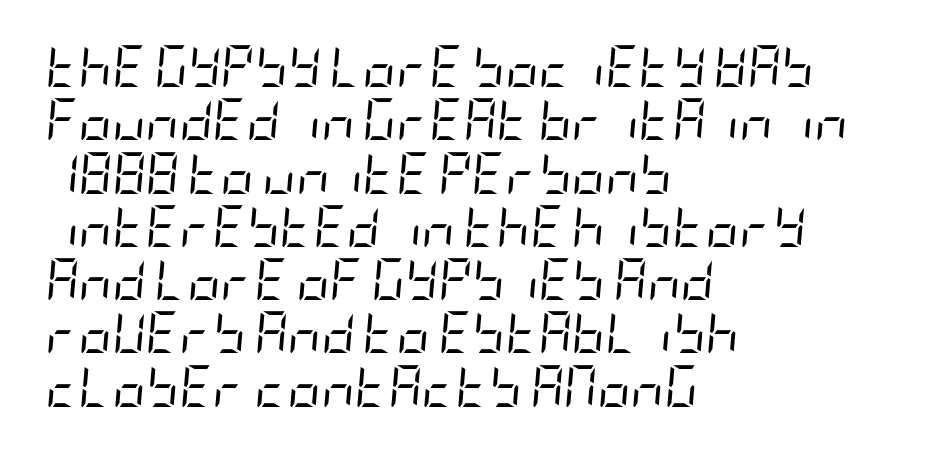
{"italic": "yes", "lean": "right", "slant_degrees": 5, "bold": "no", "weight": "regular", "width": "condensed", "stroke_contrast": "low", "x_height": "large", "underline": "no", "align": "left", "line_spacing": "normal", "line_spacing_ratio": 1.3, "letter_spacing": "normal", "letter_spacing_em": 0.0, "glyph_px": 41}
